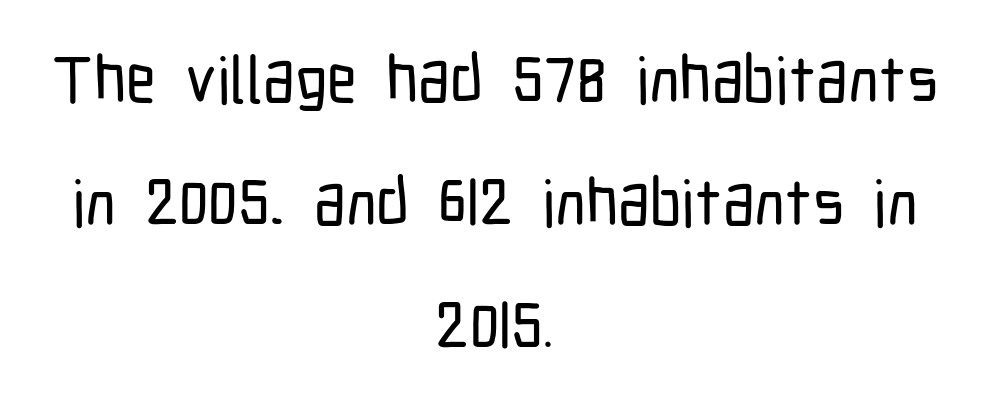
Q: Is the text italic (slanted)? A: No, it is upright.
Q: Is the typeface a serif or a sans-serif typeface? A: Sans-serif.
Q: Is the text underlined? A: No.
Q: How is the paragraph aligned? A: Centered.
Q: Is the spacing between letters normal or unusually wide? A: Normal.
Q: Width (condensed, normal, or wide)? A: Condensed.
Q: Stroke contrast? A: Low.
Q: x-height? A: Medium.
Q: Monospaced? A: No.
